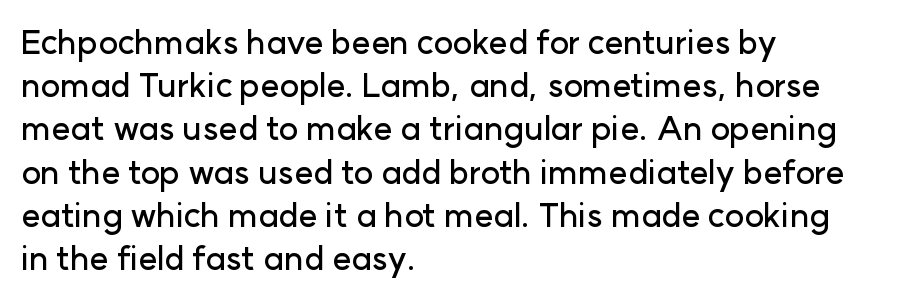
Q: Is the text italic (slanted)? A: No, it is upright.
Q: Is the typeface a serif or a sans-serif typeface? A: Sans-serif.
Q: Is the text underlined? A: No.
Q: How is the paragraph aligned? A: Left-aligned.
Q: Is the spacing between letters normal or unusually wide? A: Normal.
Q: Is the spacing between lines tight, normal or loose? A: Normal.
Q: Width (condensed, normal, or wide)? A: Normal.
Q: Stroke contrast? A: Low.
Q: x-height? A: Medium.
Q: Monospaced? A: No.
